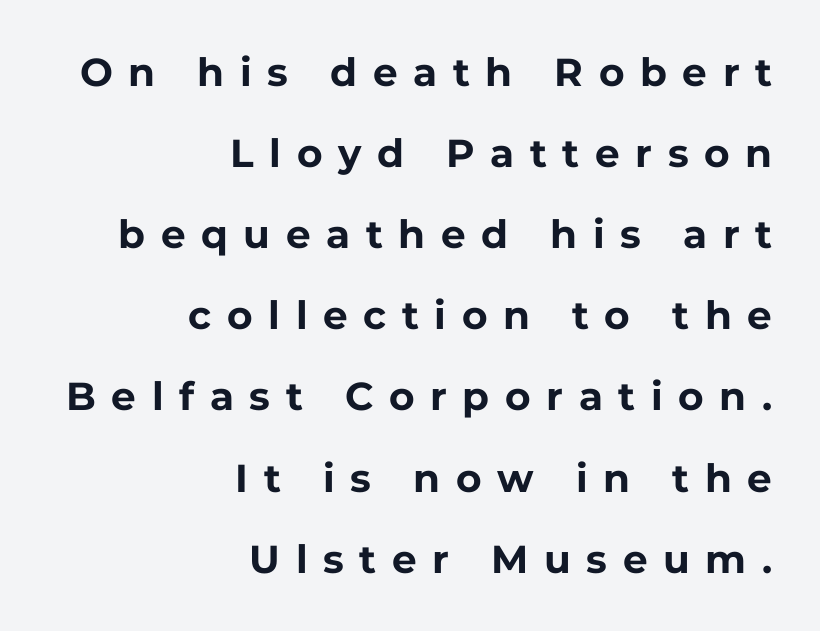
The image shows 39 px bold sans-serif type, upright; set right-aligned, loose line spacing (2.08x), unusually wide letter spacing (+0.4 em), not underlined; low stroke contrast and a medium x-height.
